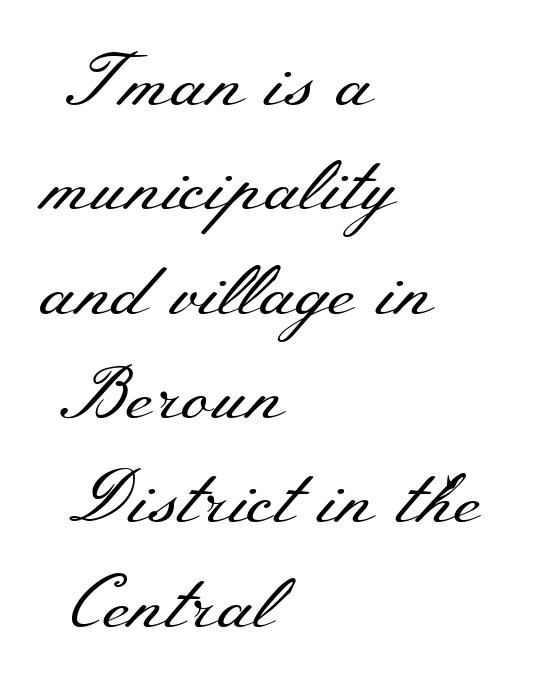
The image shows 74 px regular-weight, wide serif type; set left-aligned, normal line spacing (1.41x), normal letter spacing, not underlined; medium stroke contrast and a small x-height.
